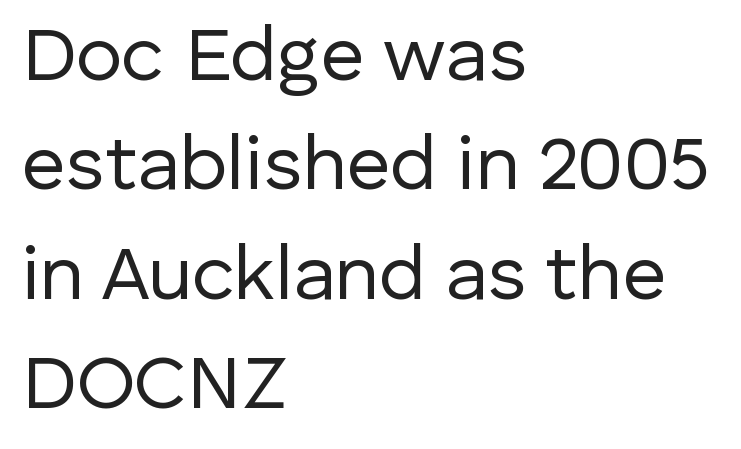
Q: Is the text bold? A: No.
Q: Is the text italic (slanted)? A: No, it is upright.
Q: Is the typeface a serif or a sans-serif typeface? A: Sans-serif.
Q: Is the text underlined? A: No.
Q: How is the paragraph aligned? A: Left-aligned.
Q: Is the spacing between letters normal or unusually wide? A: Normal.
Q: Is the spacing between lines tight, normal or loose? A: Normal.
Q: Width (condensed, normal, or wide)? A: Normal.
Q: Stroke contrast? A: Low.
Q: x-height? A: Medium.
Q: Monospaced? A: No.
